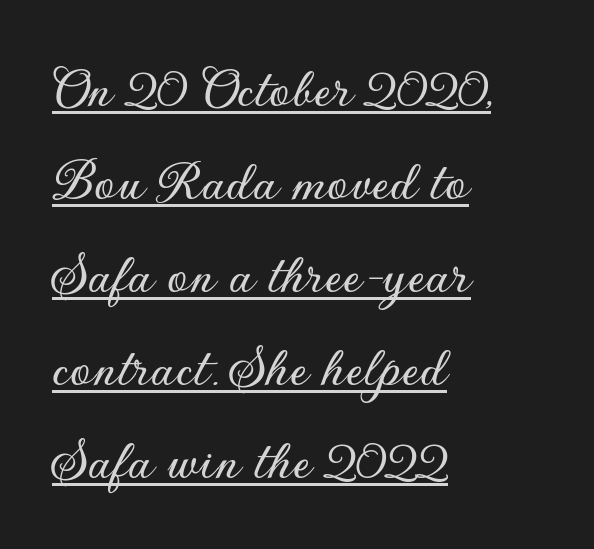
{"serif": "no", "width": "normal", "stroke_contrast": "low", "x_height": "small", "monospaced": "no", "underline": "yes", "align": "left", "line_spacing": "normal", "line_spacing_ratio": 1.55, "letter_spacing": "normal", "letter_spacing_em": 0.0, "glyph_px": 60}
